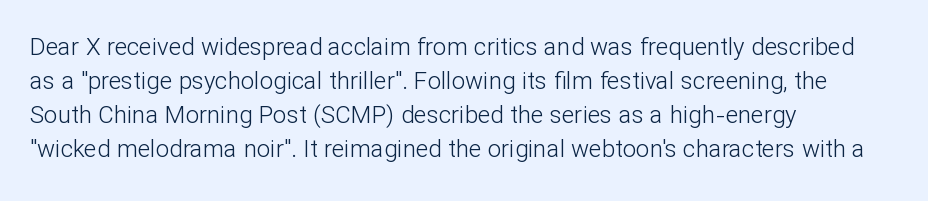
Just letters on the line, the space beneath them empty. The lines sit at an ordinary, default distance from one another. Reading down the block, your eye returns to a fixed left position each line. Think standard paragraph weight, or any step lighter than that.
